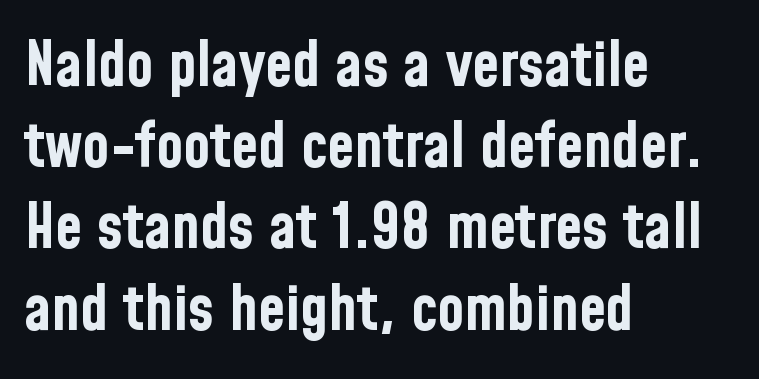
{"serif": "no", "italic": "no", "bold": "yes", "weight": "bold", "width": "condensed", "stroke_contrast": "low", "x_height": "medium", "monospaced": "no", "underline": "no", "align": "left", "line_spacing": "normal", "line_spacing_ratio": 1.31, "letter_spacing": "normal", "letter_spacing_em": 0.0, "glyph_px": 62}
